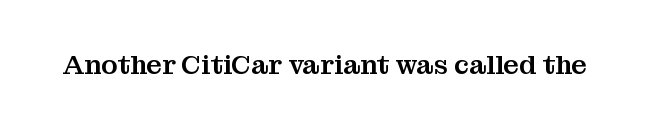
The image shows 27 px text type, upright; set normal letter spacing, not underlined.
